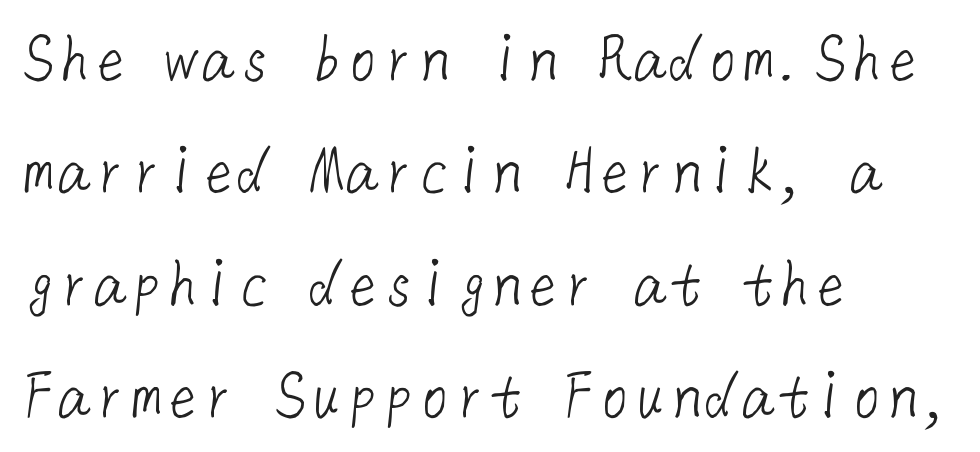
{"serif": "no", "bold": "no", "weight": "light", "width": "normal", "stroke_contrast": "low", "x_height": "medium", "underline": "no", "align": "left", "line_spacing": "normal", "line_spacing_ratio": 1.56, "letter_spacing": "normal", "letter_spacing_em": 0.0, "glyph_px": 72}
